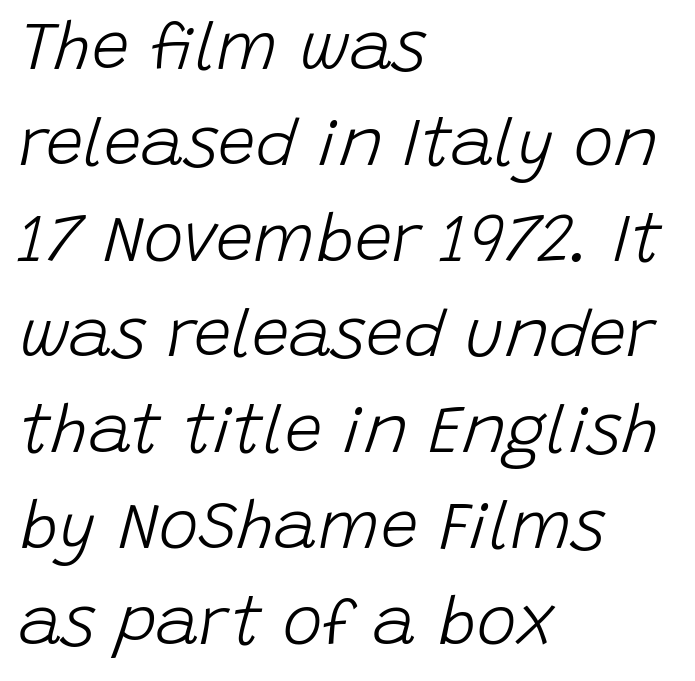
{"italic": "yes", "lean": "right", "slant_degrees": 15, "bold": "no", "weight": "light", "width": "normal", "stroke_contrast": "low", "x_height": "large", "monospaced": "no", "underline": "no", "align": "left", "line_spacing": "normal", "line_spacing_ratio": 1.43, "letter_spacing": "normal", "letter_spacing_em": 0.0, "glyph_px": 67}
